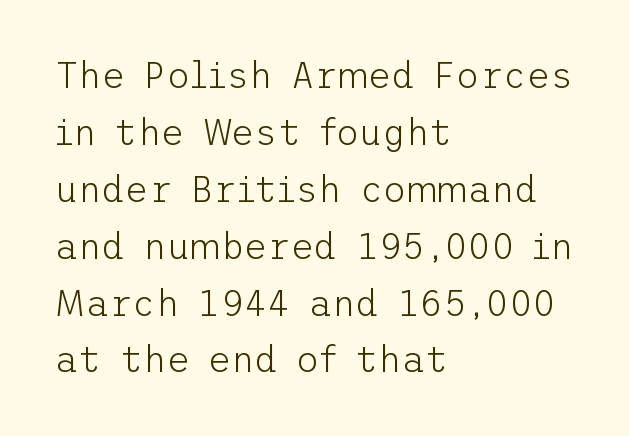
{"serif": "no", "italic": "no", "bold": "no", "weight": "light", "width": "normal", "stroke_contrast": "low", "x_height": "medium", "underline": "no", "align": "left", "line_spacing": "normal", "line_spacing_ratio": 1.58, "letter_spacing": "normal", "letter_spacing_em": 0.0, "glyph_px": 36}
